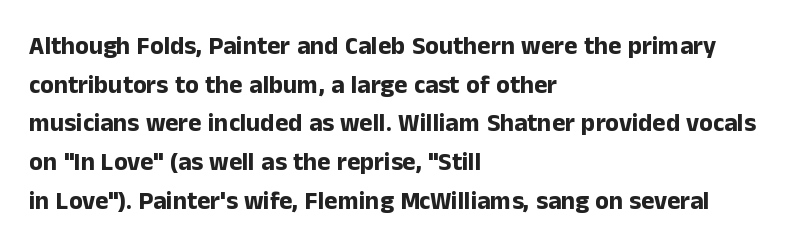
{"italic": "no", "bold": "yes", "underline": "no", "align": "left", "line_spacing": "normal", "line_spacing_ratio": 1.55, "letter_spacing": "normal", "letter_spacing_em": 0.0, "glyph_px": 25}
